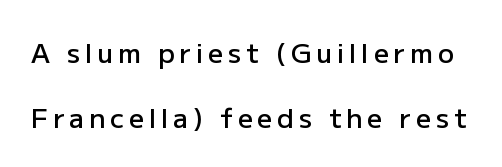
Q: Is the text bold? A: Semi-bold.
Q: Is the text italic (slanted)? A: No, it is upright.
Q: Is the text underlined? A: No.
Q: Is the spacing between lines tight, normal or loose? A: Loose.
